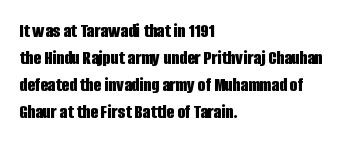
The font's upright variant was chosen for this text. Notice how the passage keeps a crisp vertical edge on the left only. Honestly, the row spacing looks completely unremarkable. Bare-footed words on every line.
